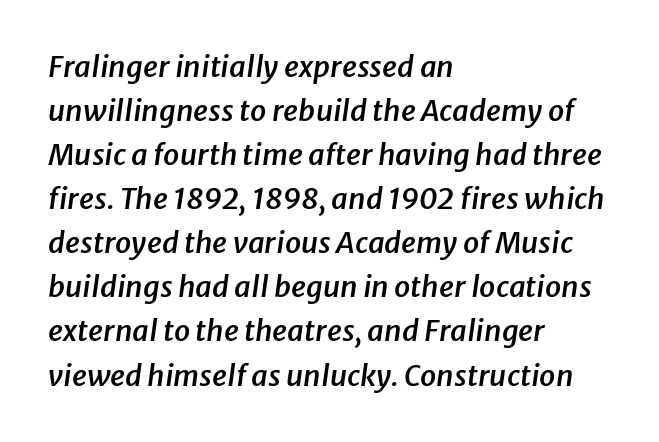
You could call the tracking neutral — neither tight nor loose. Descender tails drop into unmarked territory. The designer left line spacing at the default. The face used here is proportionally spaced, like ordinary book or web type.
